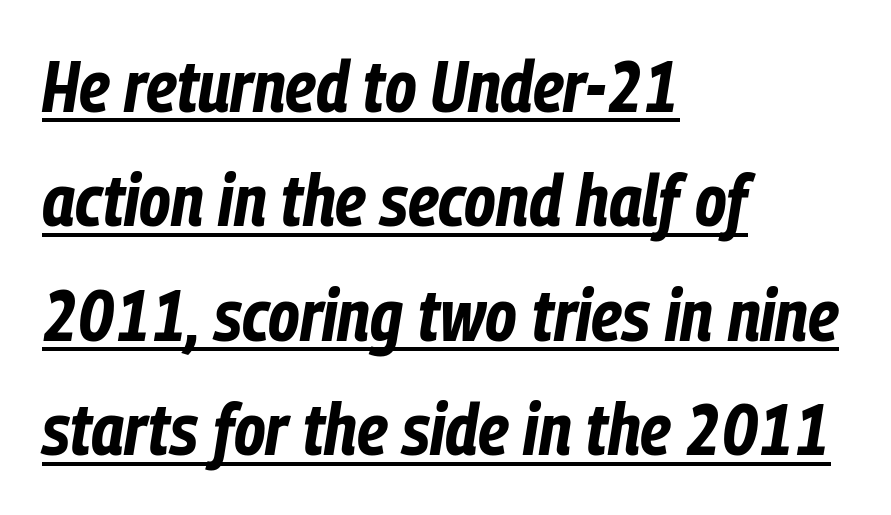
The image shows 72 px bold, condensed type, italic (leaning right); set left-aligned, normal line spacing (1.59x), normal letter spacing, underlined; low stroke contrast and a medium x-height.
